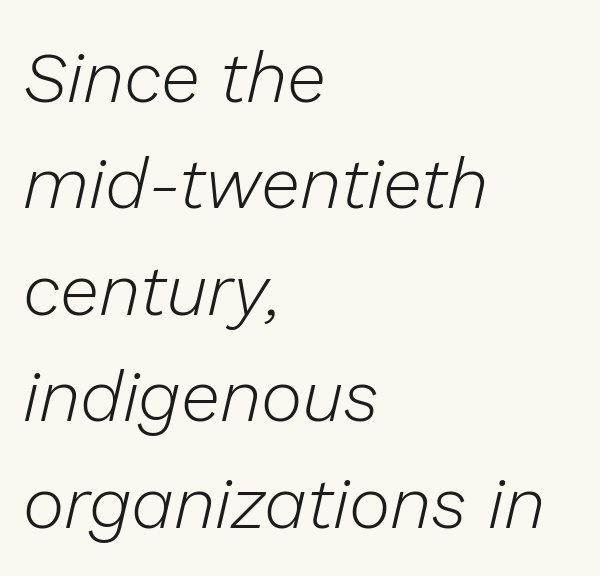
This is oblique type, the kind used for emphasis or titles. Note the varied advance widths — an 'i' is clearly narrower than an 'm'. This sample uses plain, unmodified letter spacing. The block of text has a typical density, with ordinary space between rows. Rule under the text: the space is simply empty. Is the stroke heavy? The answer is a plain regular-or-lighter.
